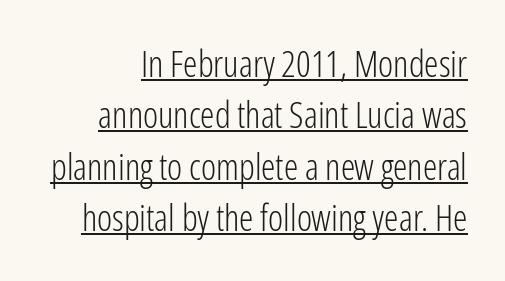
{"serif": "no", "italic": "no", "bold": "no", "weight": "light", "width": "condensed", "stroke_contrast": "low", "x_height": "medium", "monospaced": "no", "underline": "yes", "line_spacing": "normal", "line_spacing_ratio": 1.43, "letter_spacing": "normal", "letter_spacing_em": 0.0, "glyph_px": 36}
